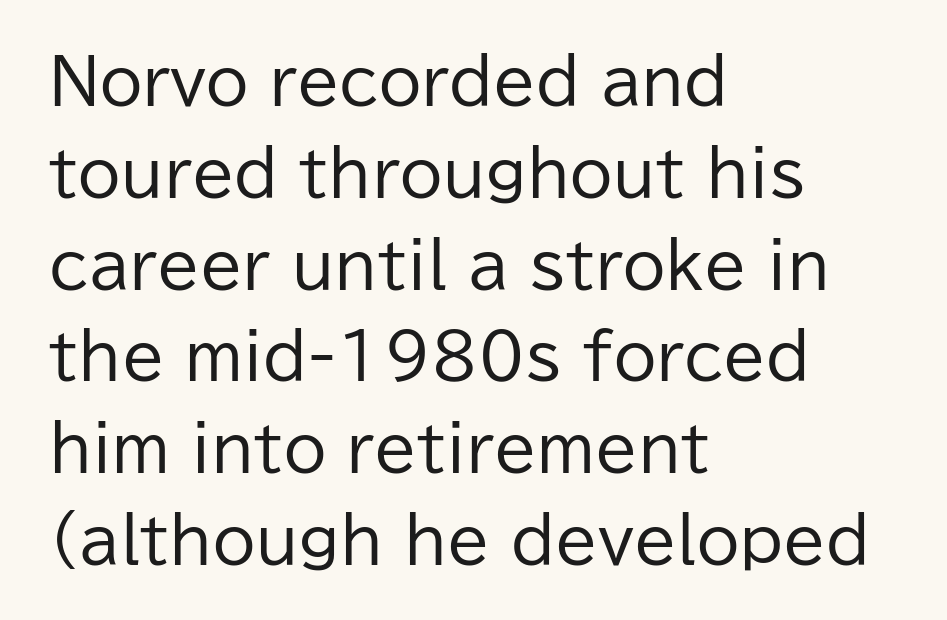
Stroke mass is kept to a normal reading level or below. This rendering leaves character spacing at its baseline value. This rendering features lettering with no underline. The lines are quadded left. This rendering employs a face without finishing strokes, i.e., a sans-serif. Leading matches the norm, producing a regular column.
